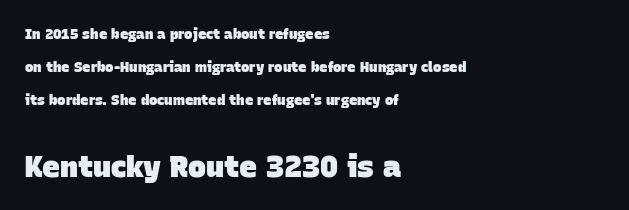
Typographically, this falls in the sans-serif category. Widely set lines give the paragraph a tall, airy silhouette. The specimen omits any rule beneath the text block's lines. Does the bottom block carry the larger type? Yes, it does. Short and long lines alike share a common starting point at left. Weight check: bold — yes, fully.
